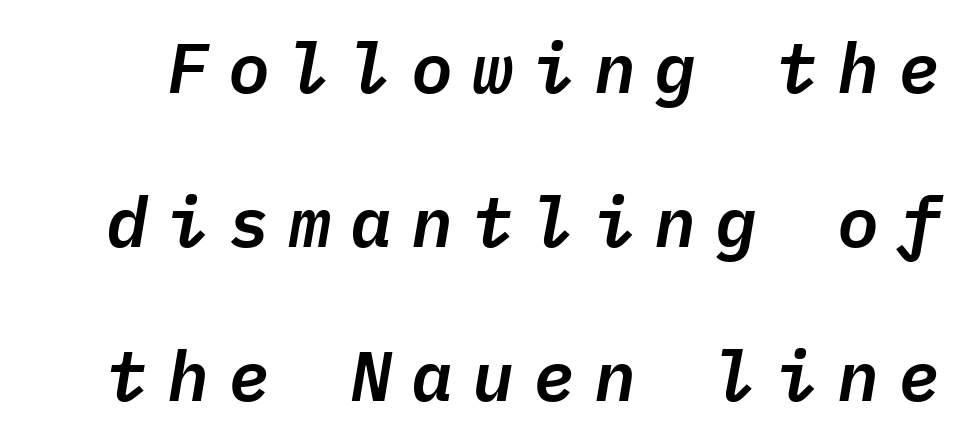
Q: Is the text italic (slanted)? A: Yes, it leans right by about 9 degrees.
Q: Is the text underlined? A: No.
Q: Is the spacing between letters normal or unusually wide? A: Unusually wide.
Q: Is the spacing between lines tight, normal or loose? A: Loose.
Q: Width (condensed, normal, or wide)? A: Normal.
Q: Stroke contrast? A: Low.
Q: x-height? A: Medium.
Q: Monospaced? A: Yes.
